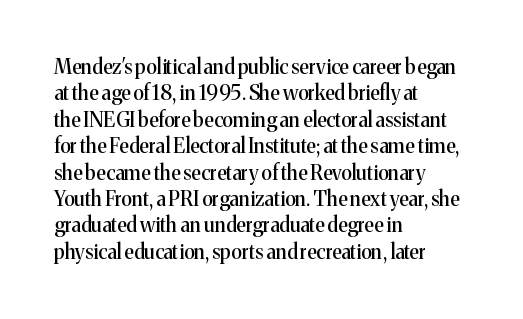
The image shows 20 px text type, upright; set left-aligned, normal line spacing (1.32x), normal letter spacing, not underlined.
